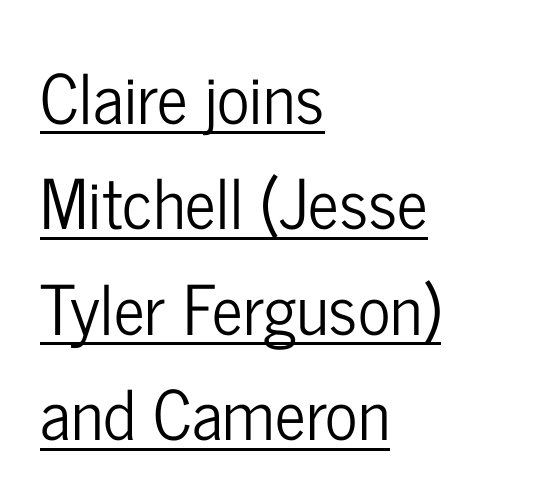
Q: Is the text italic (slanted)? A: No, it is upright.
Q: Is the typeface a serif or a sans-serif typeface? A: Sans-serif.
Q: Is the text underlined? A: Yes.
Q: How is the paragraph aligned? A: Left-aligned.
Q: Is the spacing between letters normal or unusually wide? A: Normal.
Q: Is the spacing between lines tight, normal or loose? A: Normal.
Q: Width (condensed, normal, or wide)? A: Condensed.
Q: Stroke contrast? A: Low.
Q: x-height? A: Medium.
Q: Monospaced? A: No.
